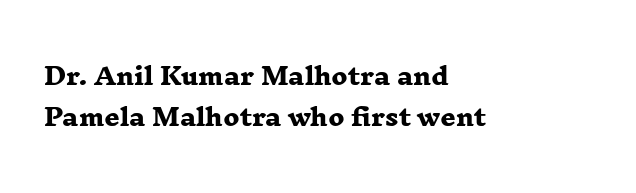
The image shows 24 px bold type; set left-aligned, line spacing 1.71x, normal letter spacing, not underlined.
